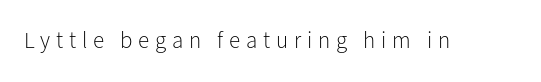
The image shows 23 px text type, upright; set unusually wide letter spacing (+0.25 em), not underlined.
